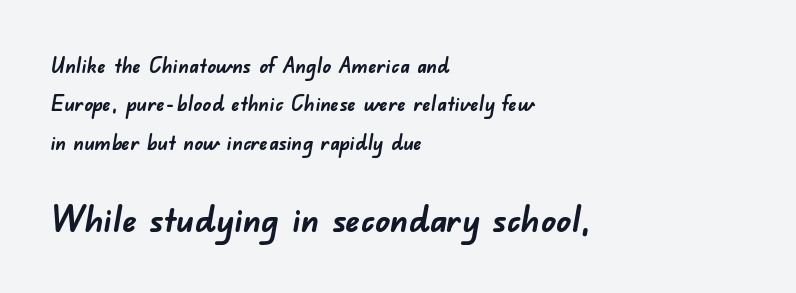
This rendering leaves character spacing at its baseline value. Here the designer chose a conventional face with non-uniform glyph widths. The characters display no serif detailing; their extremities are plain. The compositor pushed each line to the left boundary. Unmarked baselines from the first word to the last.
